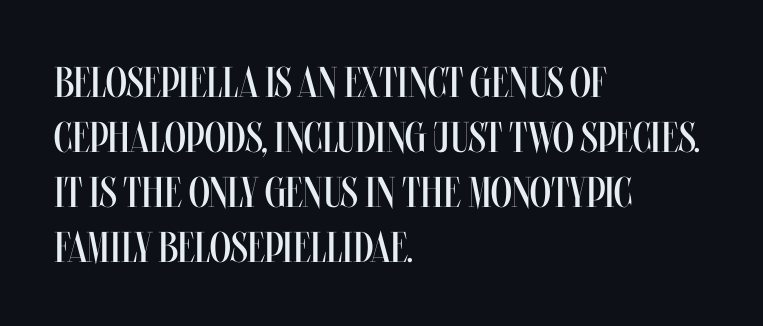
The image shows 43 px regular-weight, condensed type, upright; set left-aligned, normal line spacing (1.28x), normal letter spacing, not underlined; medium stroke contrast and a large x-height.
